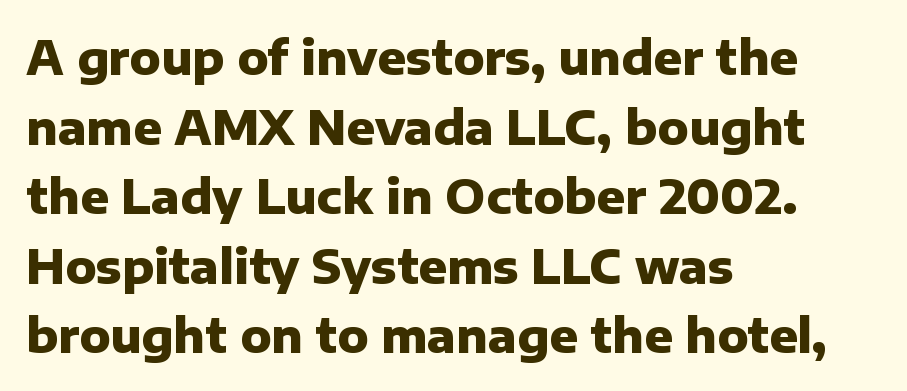
The image shows 47 px heavy sans-serif type, upright; set left-aligned, normal line spacing (1.48x), normal letter spacing, not underlined; low stroke contrast and a medium x-height.
